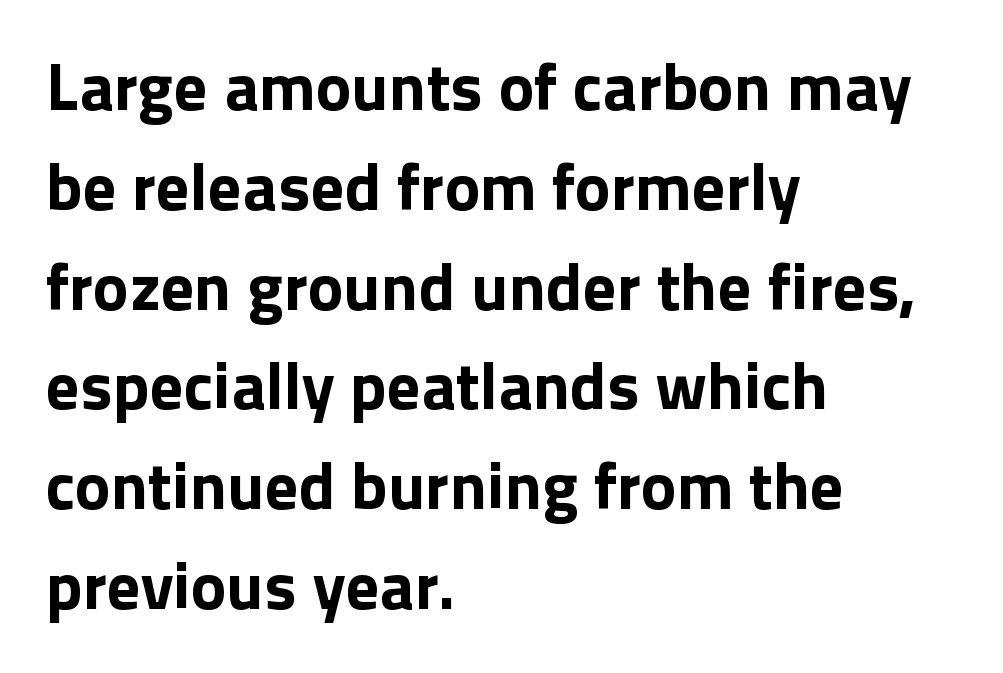
Q: Is the text bold? A: Yes.
Q: Is the text italic (slanted)? A: No, it is upright.
Q: Is the typeface a serif or a sans-serif typeface? A: Sans-serif.
Q: Is the text underlined? A: No.
Q: How is the paragraph aligned? A: Left-aligned.
Q: Is the spacing between letters normal or unusually wide? A: Normal.
Q: Is the spacing between lines tight, normal or loose? A: Normal.
Q: Width (condensed, normal, or wide)? A: Normal.
Q: x-height? A: Medium.
Q: Monospaced? A: No.
